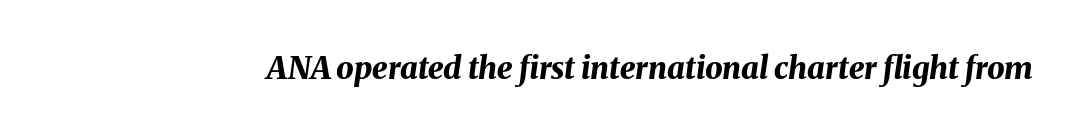
{"italic": "yes", "lean": "right", "slant_degrees": 8, "bold": "yes", "weight": "bold", "width": "normal", "stroke_contrast": "medium", "x_height": "medium", "monospaced": "no", "underline": "no", "letter_spacing": "normal", "letter_spacing_em": 0.0, "glyph_px": 31}
